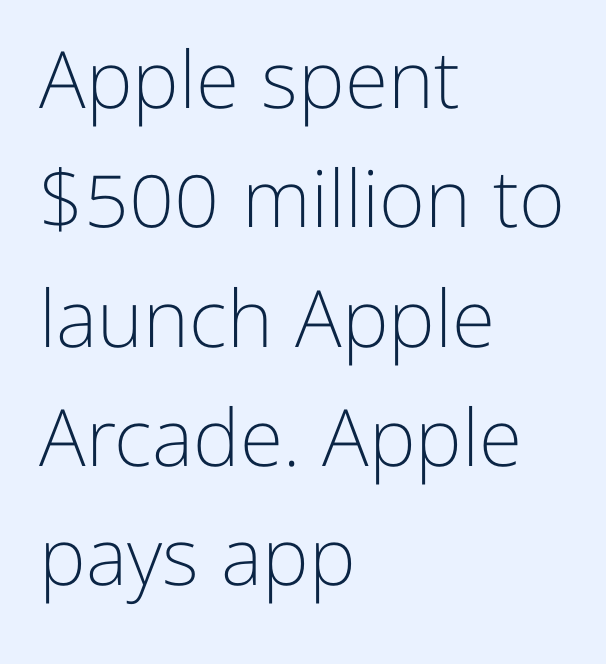
Q: Is the text bold? A: No.
Q: Is the text italic (slanted)? A: No, it is upright.
Q: Is the typeface a serif or a sans-serif typeface? A: Sans-serif.
Q: Is the text underlined? A: No.
Q: How is the paragraph aligned? A: Left-aligned.
Q: Is the spacing between letters normal or unusually wide? A: Normal.
Q: Is the spacing between lines tight, normal or loose? A: Normal.
Q: Width (condensed, normal, or wide)? A: Normal.
Q: Stroke contrast? A: Low.
Q: x-height? A: Medium.
Q: Monospaced? A: No.
